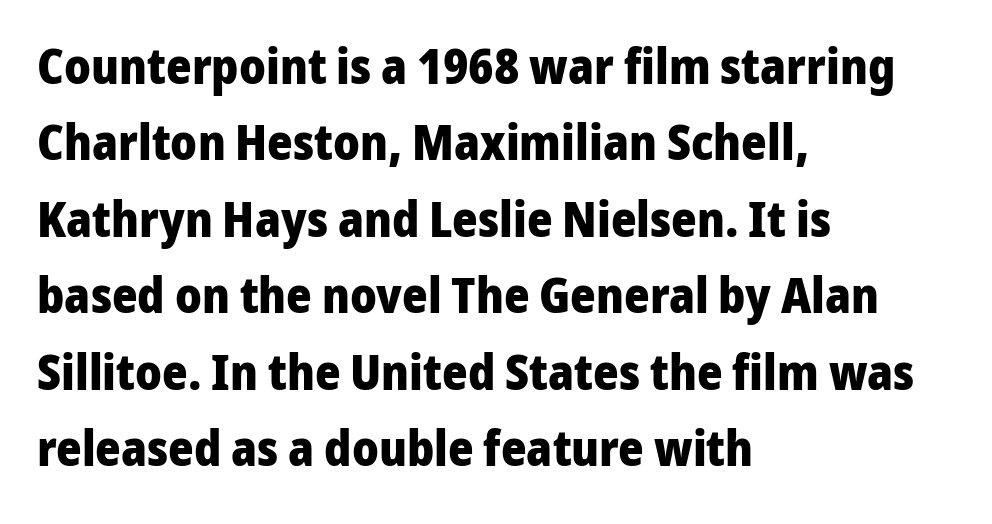
Q: Is the text bold? A: Yes.
Q: Is the text italic (slanted)? A: No, it is upright.
Q: Is the typeface a serif or a sans-serif typeface? A: Sans-serif.
Q: Is the text underlined? A: No.
Q: How is the paragraph aligned? A: Left-aligned.
Q: Is the spacing between letters normal or unusually wide? A: Normal.
Q: Is the spacing between lines tight, normal or loose? A: Normal.
Q: Width (condensed, normal, or wide)? A: Normal.
Q: Stroke contrast? A: Low.
Q: x-height? A: Medium.
Q: Monospaced? A: No.
